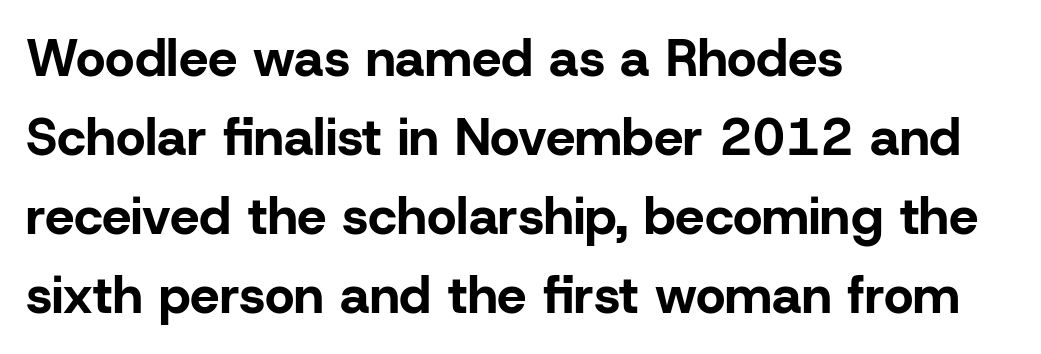
Q: Is the text bold? A: Yes.
Q: Is the text italic (slanted)? A: No, it is upright.
Q: Is the typeface a serif or a sans-serif typeface? A: Sans-serif.
Q: Is the text underlined? A: No.
Q: How is the paragraph aligned? A: Left-aligned.
Q: Is the spacing between letters normal or unusually wide? A: Normal.
Q: Is the spacing between lines tight, normal or loose? A: Normal.
Q: Width (condensed, normal, or wide)? A: Normal.
Q: Stroke contrast? A: Low.
Q: x-height? A: Medium.
Q: Monospaced? A: No.
